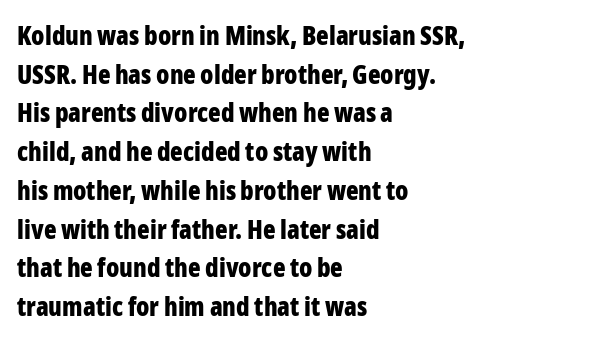
The image shows 26 px bold type, upright; set left-aligned, normal line spacing (1.49x), normal letter spacing, not underlined.
